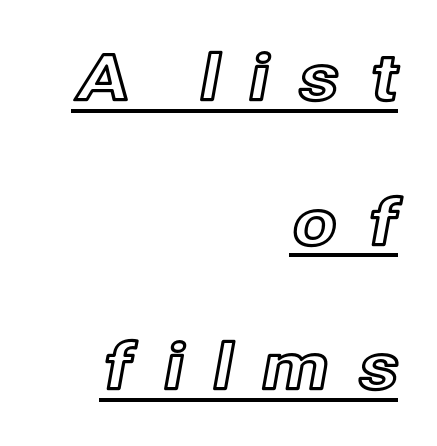
The image shows 64 px text type; set right-aligned, loose line spacing (2.26x), unusually wide letter spacing (+0.45 em), underlined; a medium x-height.
